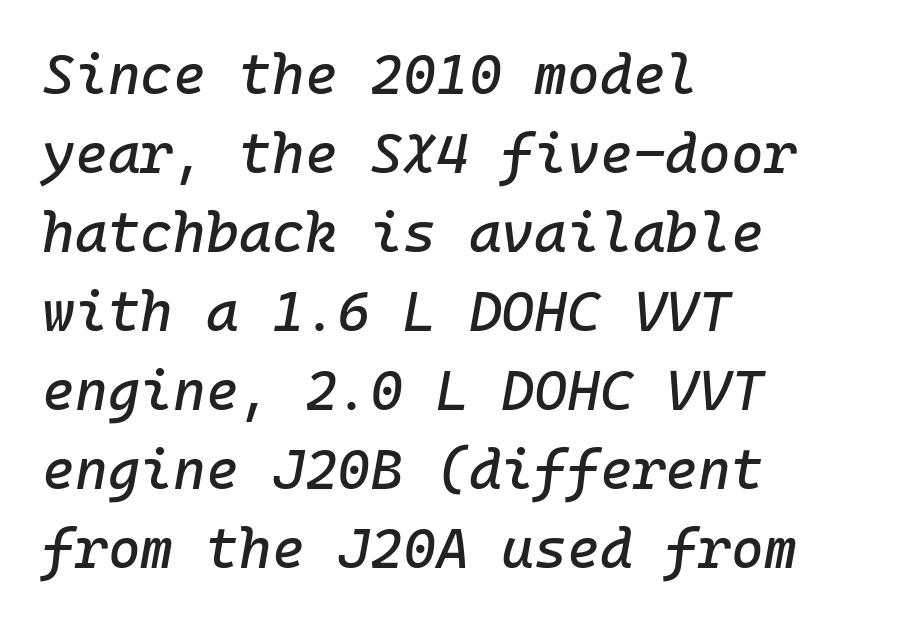
Here the designer chose a console-style face with uniform glyph widths. Reading down the column, the eye jumps a familiar distance to each next line. Tracking here is standard; glyphs follow each other at the usual distance. A classic flush-left, rag-right setting is used for this passage.
